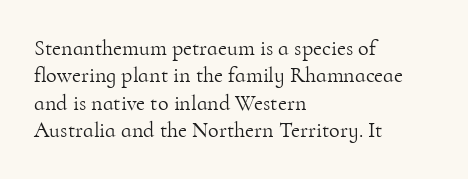
The image shows 22 px text type, upright; set left-aligned, normal line spacing (1.25x), normal letter spacing, not underlined.
